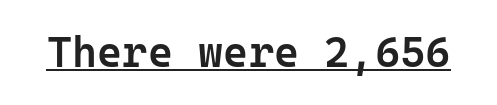
The image shows 43 px semibold sans-serif type, upright, monospaced; set normal letter spacing, underlined; low stroke contrast and a medium x-height.
